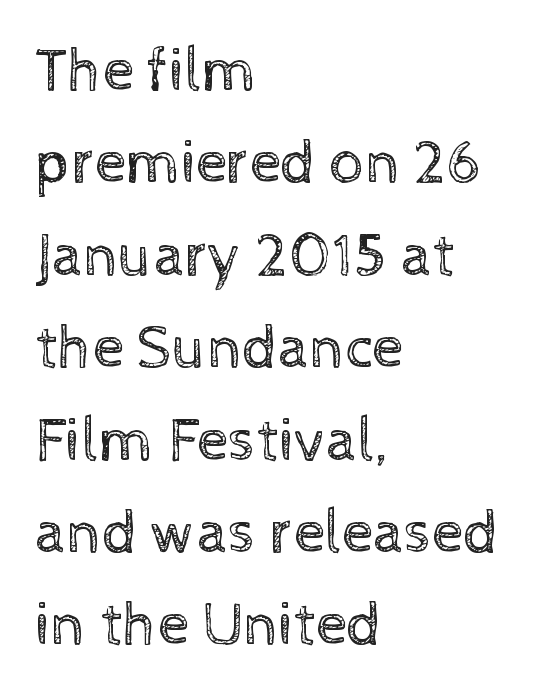
{"italic": "no", "bold": "no", "weight": "regular", "width": "normal", "x_height": "medium", "monospaced": "no", "underline": "no", "align": "left", "line_spacing": "normal", "line_spacing_ratio": 1.49, "letter_spacing": "normal", "letter_spacing_em": 0.0, "glyph_px": 62}
